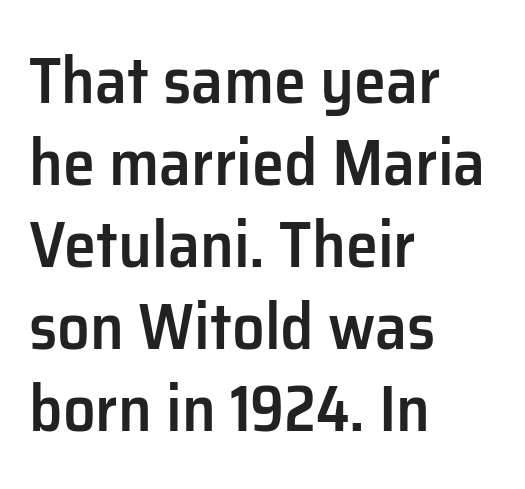
{"serif": "no", "italic": "no", "bold": "semi", "weight": "semibold", "width": "normal", "stroke_contrast": "low", "x_height": "medium", "monospaced": "no", "underline": "no", "align": "left", "line_spacing": "normal", "line_spacing_ratio": 1.26, "letter_spacing": "normal", "letter_spacing_em": 0.0, "glyph_px": 65}
